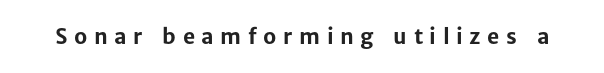
{"italic": "no", "bold": "yes", "underline": "no", "letter_spacing": "wide", "letter_spacing_em": 0.31, "glyph_px": 21}
